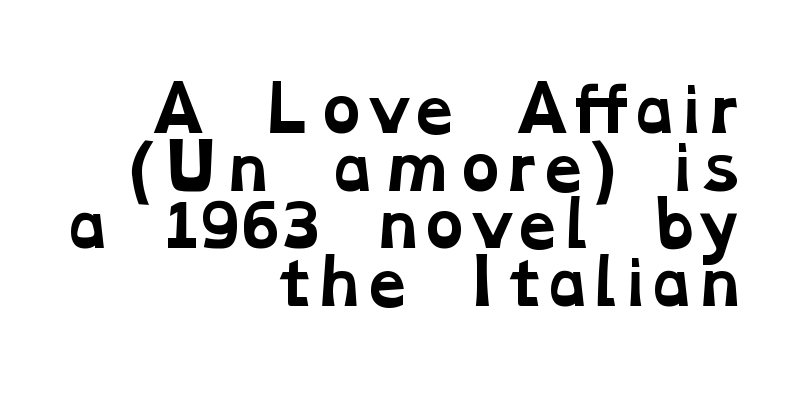
Short note: letters normally spaced. Honestly, the rows look squashed on top of each other. Serif or sans? Serif — the stroke terminals have little feet. Weight: bold. Visually the block forms a straight wall on the right and a jagged coastline on the left.
